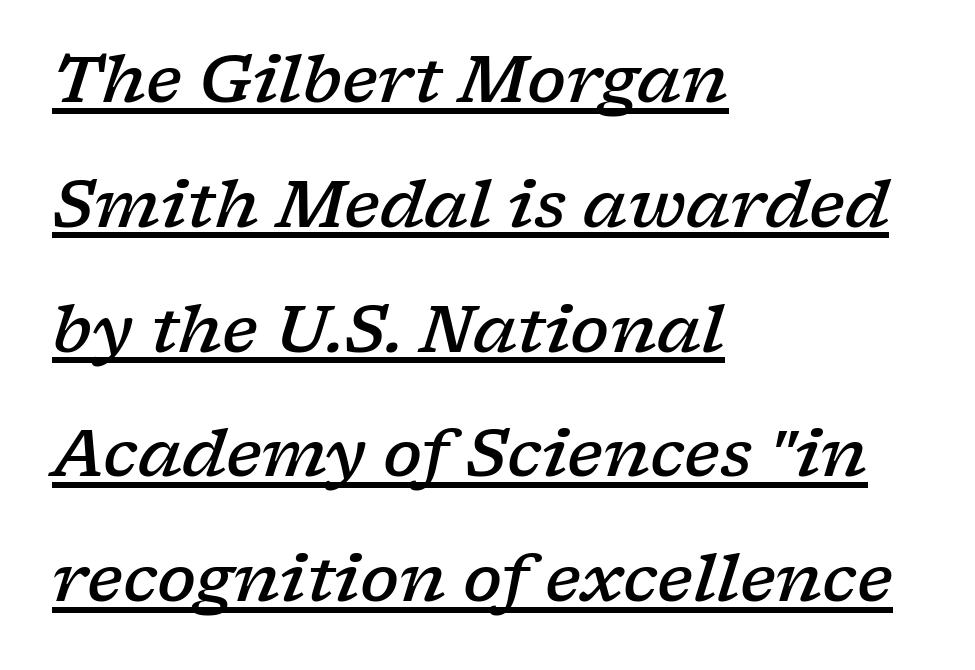
{"serif": "yes", "italic": "yes", "lean": "right", "slant_degrees": 17, "bold": "semi", "weight": "semibold", "width": "wide", "stroke_contrast": "low", "x_height": "medium", "monospaced": "no", "underline": "yes", "align": "left", "line_spacing": "loose", "line_spacing_ratio": 1.92, "letter_spacing": "normal", "letter_spacing_em": 0.0, "glyph_px": 65}
